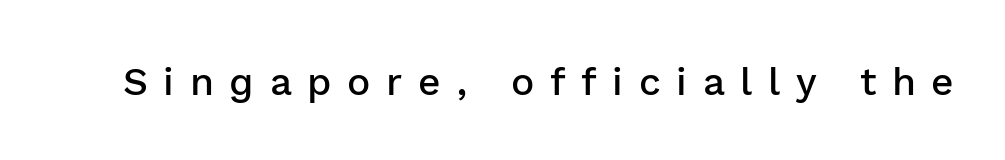
{"serif": "no", "italic": "no", "bold": "semi", "weight": "semibold", "width": "normal", "stroke_contrast": "low", "x_height": "medium", "monospaced": "no", "underline": "no", "letter_spacing": "wide", "letter_spacing_em": 0.4, "glyph_px": 39}
